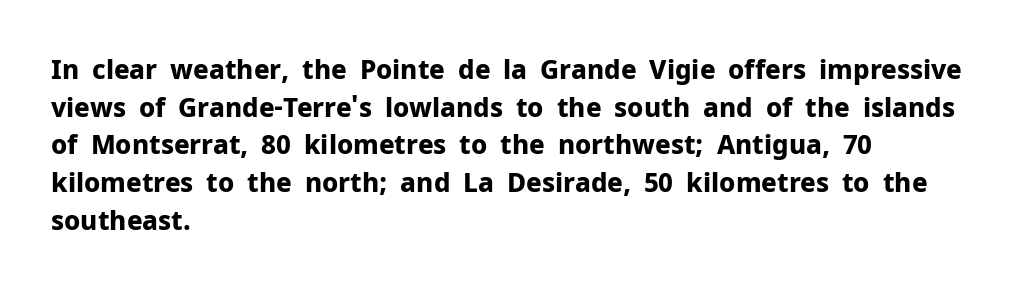
{"italic": "no", "bold": "yes", "underline": "no", "align": "left", "line_spacing": "normal", "line_spacing_ratio": 1.45, "letter_spacing": "normal", "letter_spacing_em": 0.0, "glyph_px": 26}
